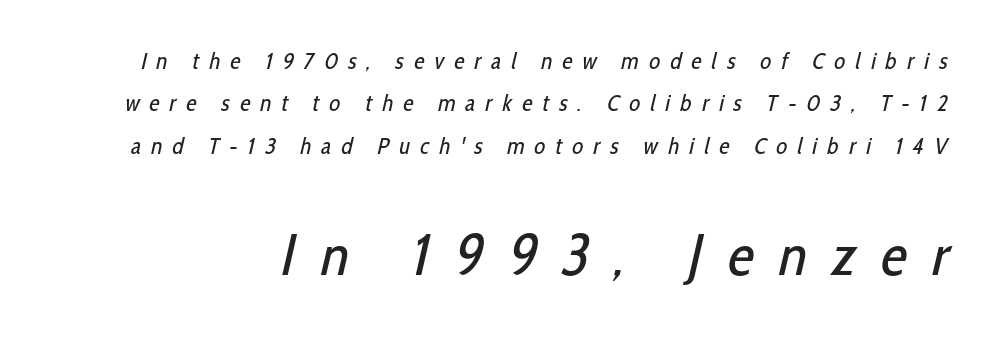
Q: Is the text bold? A: No.
Q: Is the typeface a serif or a sans-serif typeface? A: Sans-serif.
Q: Is the text underlined? A: No.
Q: Is the spacing between letters normal or unusually wide? A: Unusually wide.
Q: Which block of text is set in a larger size, the first (top) or the second (bottom)? A: The second (bottom) one.
Q: Width (condensed, normal, or wide)? A: Condensed.
Q: Stroke contrast? A: Low.
Q: x-height? A: Medium.
Q: Monospaced? A: No.
